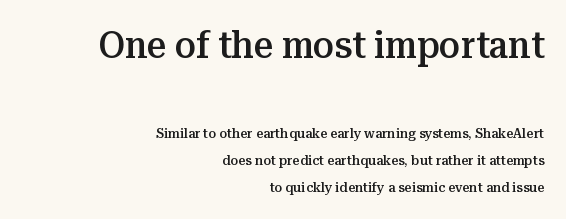
Characters remain perfectly vertical along every line. Notice how the passage keeps a crisp vertical edge on the right only. Block one is the big one; block two sits smaller underneath. Any mark beneath the type? The region is blank.
